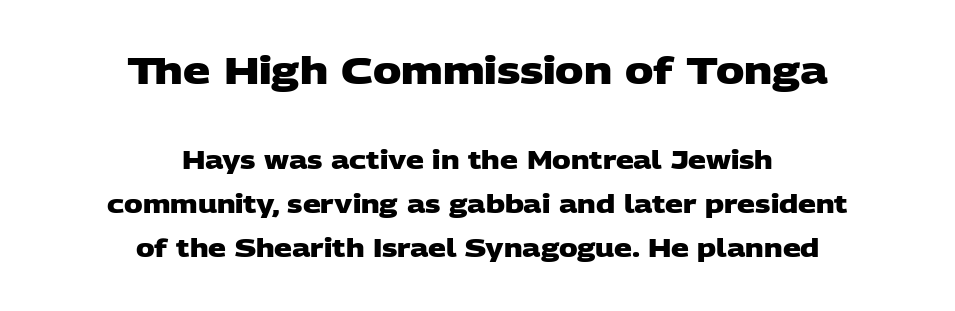
{"serif": "no", "bold": "yes", "weight": "heavy", "width": "wide", "stroke_contrast": "low", "x_height": "large", "monospaced": "no", "underline": "no", "align": "center", "line_spacing_ratio": 1.76, "letter_spacing": "normal", "letter_spacing_em": 0.0, "larger_block": "first", "size_ratio": 1.52, "glyph_px": 38}
